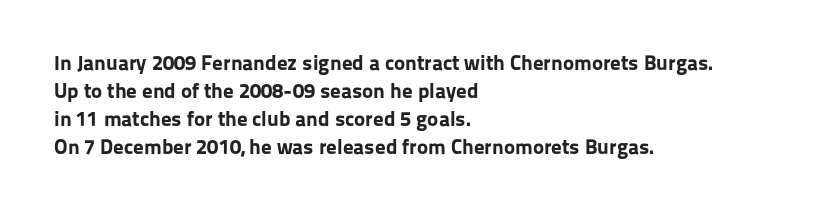
Anything drawn beneath the words? Only blank space. Evenly set lines give the paragraph a standard silhouette. In CSS terms this would be text-align: left. The font's upright variant was chosen for this text. Strokes here are thick enough to call this a true bold.
